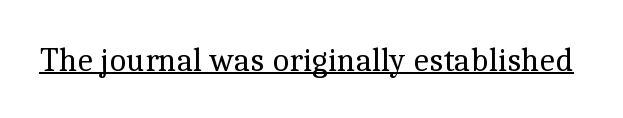
The image shows 33 px regular-weight serif type, upright; set normal letter spacing, underlined; a medium x-height.
